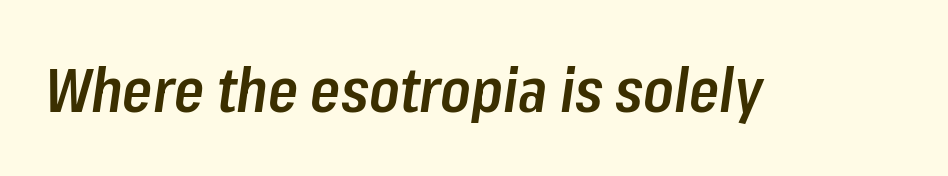
The image shows 61 px semibold, condensed type, italic (leaning right); set normal letter spacing, not underlined; low stroke contrast and a medium x-height.
